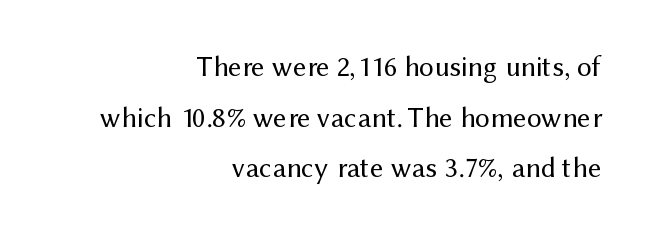
Q: Is the text bold? A: No.
Q: Is the text italic (slanted)? A: No, it is upright.
Q: Is the typeface a serif or a sans-serif typeface? A: Sans-serif.
Q: Is the text underlined? A: No.
Q: How is the paragraph aligned? A: Right-aligned.
Q: Is the spacing between letters normal or unusually wide? A: Normal.
Q: Width (condensed, normal, or wide)? A: Normal.
Q: Stroke contrast? A: Medium.
Q: x-height? A: Medium.
Q: Monospaced? A: No.
